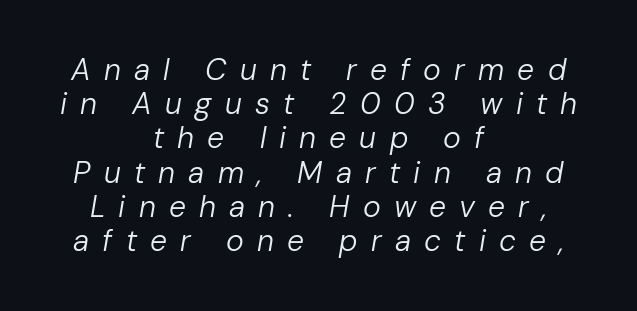
The image shows 30 px regular-weight type, italic (leaning right); set centered, tight line spacing (1.14x), unusually wide letter spacing (+0.44 em), not underlined; low stroke contrast and a medium x-height.
